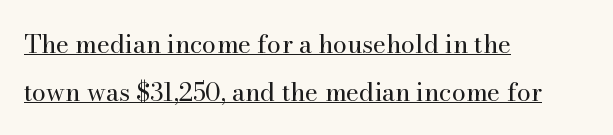
The image shows 25 px text type, upright; set left-aligned, loose line spacing (1.91x), normal letter spacing, underlined.
